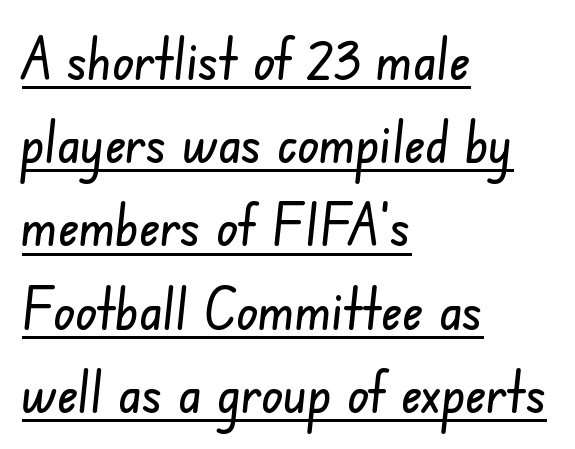
The image shows 57 px condensed sans-serif type; set left-aligned, normal line spacing (1.46x), normal letter spacing, underlined; low stroke contrast and a small x-height.
